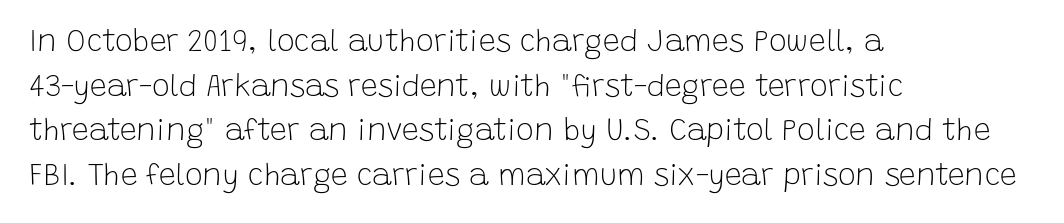
The vertical gap from one line to the next is medium. Is this a fixed-width face? No — the glyphs have proportional, varying widths. Every row of glyphs begins at an identical x-position on the left. Weight: not bold — regular or lighter.
